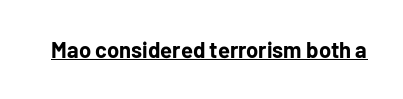
The image shows 22 px bold type, upright; set normal letter spacing, underlined.
